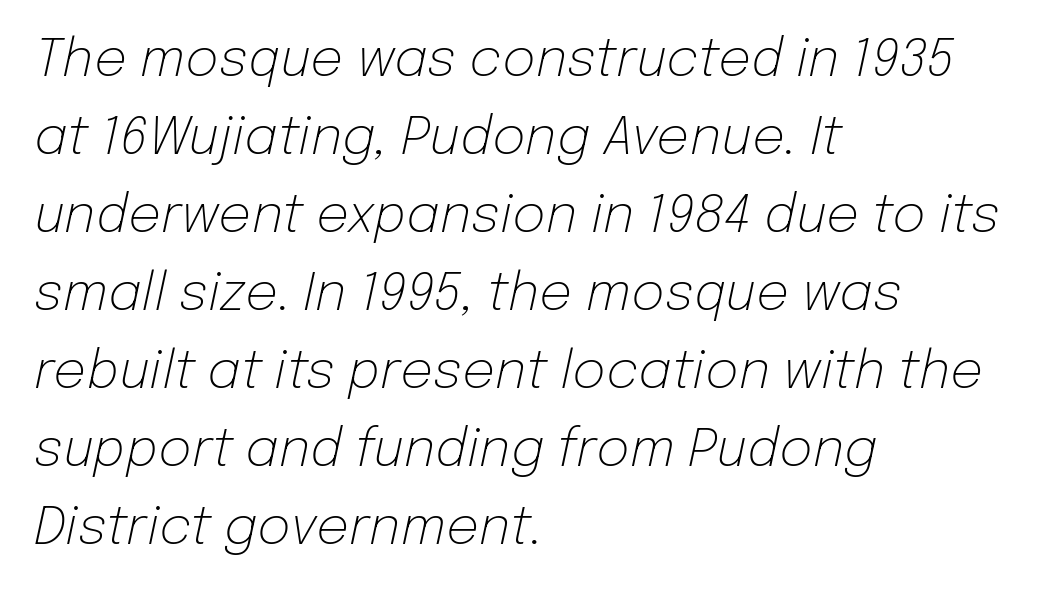
Q: Is the text bold? A: No.
Q: Is the text italic (slanted)? A: Yes, it leans right by about 12 degrees.
Q: Is the text underlined? A: No.
Q: How is the paragraph aligned? A: Left-aligned.
Q: Is the spacing between letters normal or unusually wide? A: Normal.
Q: Is the spacing between lines tight, normal or loose? A: Normal.
Q: Width (condensed, normal, or wide)? A: Normal.
Q: Stroke contrast? A: Low.
Q: x-height? A: Medium.
Q: Monospaced? A: No.
